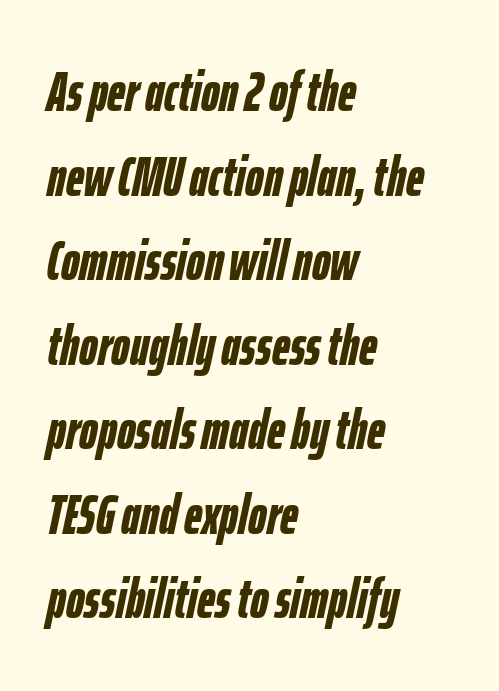
Q: Is the text bold? A: Yes.
Q: Is the text italic (slanted)? A: Yes, it leans right by about 12 degrees.
Q: Is the text underlined? A: No.
Q: How is the paragraph aligned? A: Left-aligned.
Q: Is the spacing between letters normal or unusually wide? A: Normal.
Q: Is the spacing between lines tight, normal or loose? A: Normal.
Q: Width (condensed, normal, or wide)? A: Condensed.
Q: Stroke contrast? A: Low.
Q: x-height? A: Medium.
Q: Monospaced? A: No.
